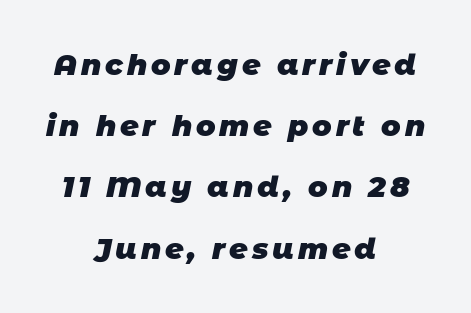
The image shows 29 px heavy sans-serif type; set centered, loose line spacing (2.11x), not underlined; low stroke contrast and a large x-height.
